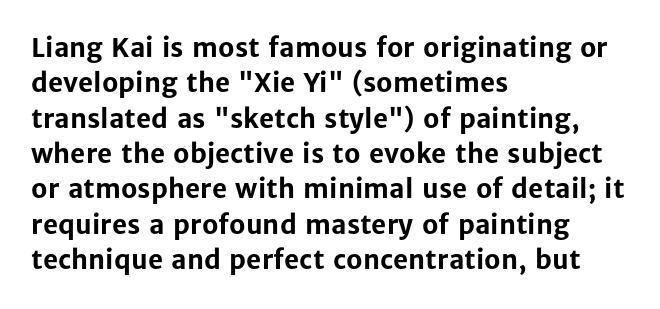
Q: Is the text bold? A: Yes.
Q: Is the text italic (slanted)? A: No, it is upright.
Q: Is the text underlined? A: No.
Q: How is the paragraph aligned? A: Left-aligned.
Q: Is the spacing between letters normal or unusually wide? A: Normal.
Q: Is the spacing between lines tight, normal or loose? A: Normal.
